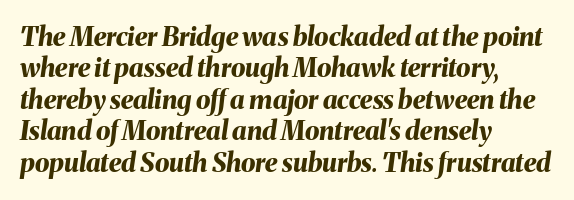
Glance below the letters and you will spot only blank space. The rendering applies a slant to the glyphs. Bold? Absolutely — the strokes are thick and heavy. Leftover space on each line is placed entirely after the last word.
